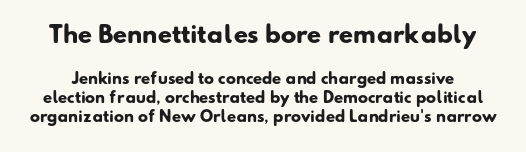
The image shows 23 px bold type; set normal line spacing (1.26x), normal letter spacing, not underlined; the first (top) block is 1.53x larger.
